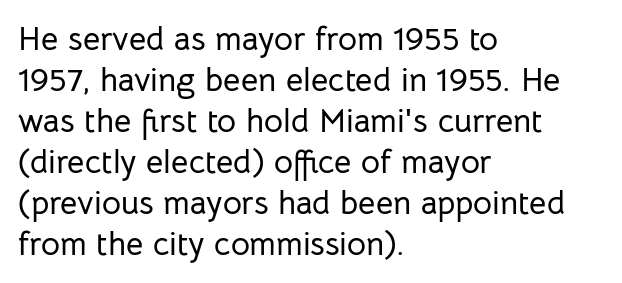
The glyphs in this specimen are sans serif. A typesetter would call this proportional, since set widths differ per character. Every character sits straight up, as roman type does. A student would call this left alignment; a typographer would say flush left, rag right.
